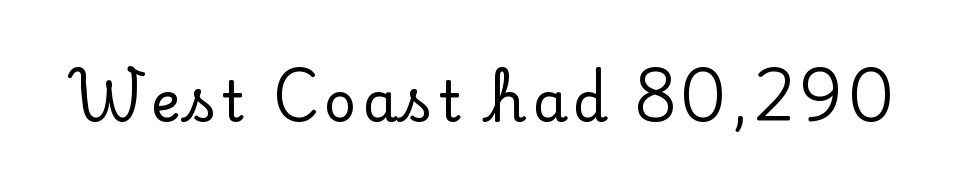
{"serif": "yes", "italic": "no", "width": "normal", "stroke_contrast": "low", "x_height": "small", "monospaced": "no", "underline": "no", "glyph_px": 56}
